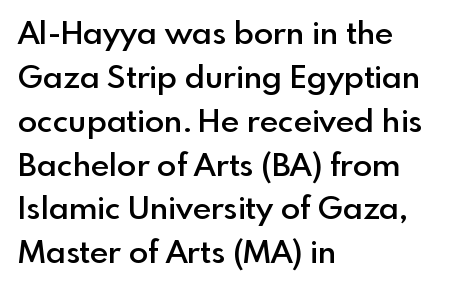
The image shows 32 px semibold sans-serif type, upright; set left-aligned, normal line spacing (1.37x), normal letter spacing, not underlined; a small x-height.
